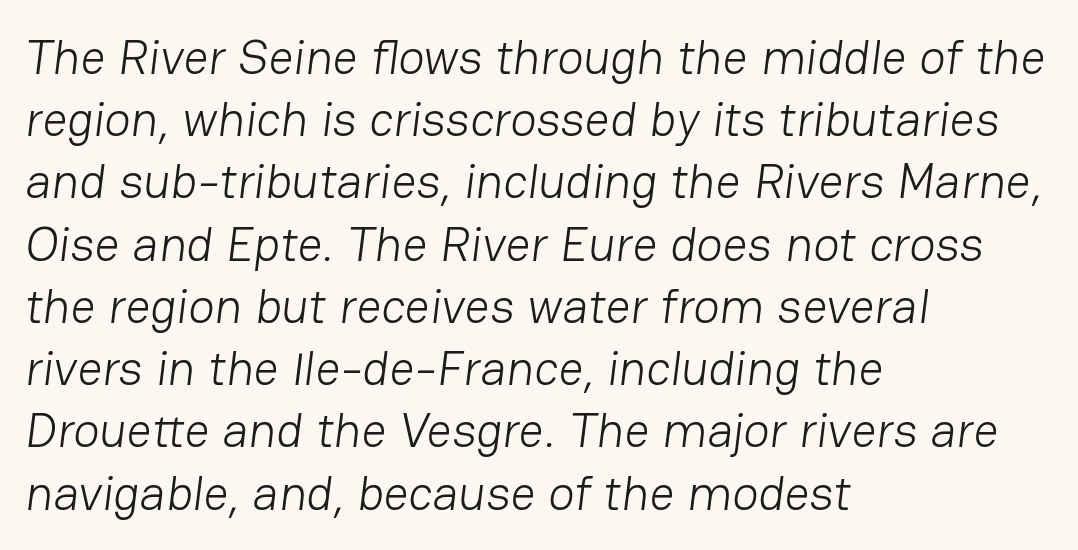
{"serif": "no", "bold": "no", "weight": "light", "width": "normal", "stroke_contrast": "low", "x_height": "medium", "monospaced": "no", "underline": "no", "align": "left", "line_spacing": "normal", "line_spacing_ratio": 1.27, "letter_spacing": "normal", "letter_spacing_em": 0.0, "glyph_px": 49}
